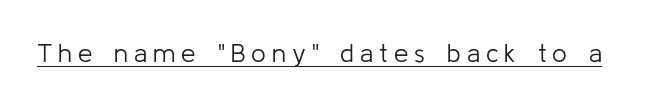
Q: Is the text bold? A: No.
Q: Is the text italic (slanted)? A: No, it is upright.
Q: Is the text underlined? A: Yes.
Q: Is the spacing between letters normal or unusually wide? A: Unusually wide.
